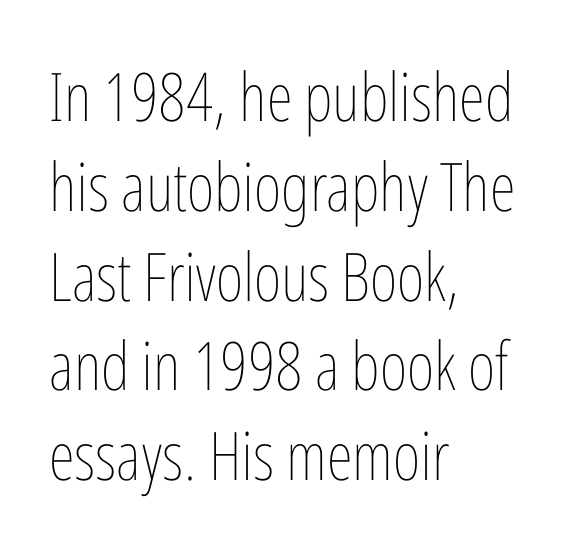
The image shows 67 px thin, condensed type, upright; set left-aligned, normal line spacing (1.34x), normal letter spacing, not underlined; low stroke contrast and a medium x-height.
